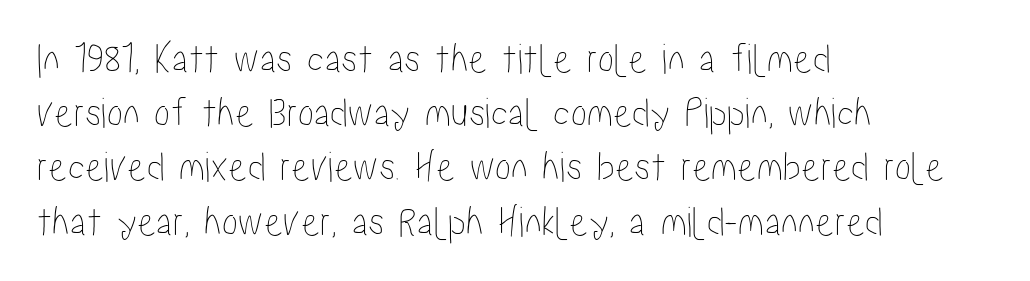
{"italic": "no", "width": "condensed", "stroke_contrast": "low", "x_height": "medium", "monospaced": "no", "underline": "no", "align": "left", "line_spacing": "normal", "line_spacing_ratio": 1.26, "letter_spacing": "normal", "letter_spacing_em": 0.0, "glyph_px": 43}
